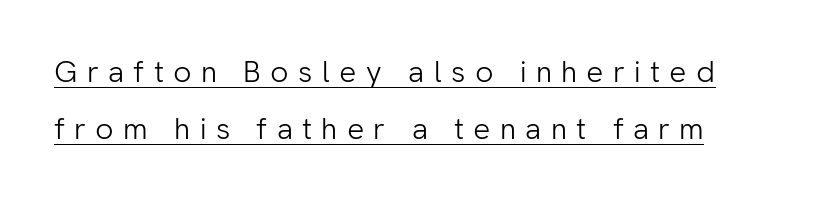
The letters carry no serifs — their stems end cleanly without finishing strokes. The lines are spread far apart with generous leading. The rendering uses natural spacing where letterforms have individual widths. Like a heading marked for emphasis, these lines bear an underscore.
